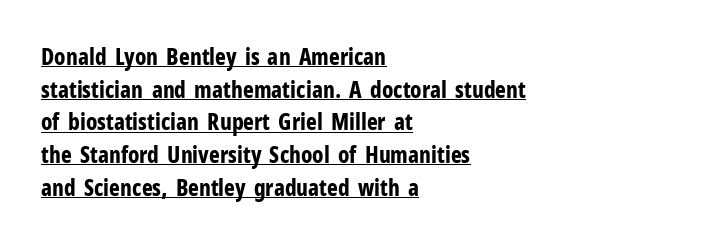
The image shows 23 px bold type, upright; set left-aligned, normal line spacing (1.42x), normal letter spacing, underlined.
